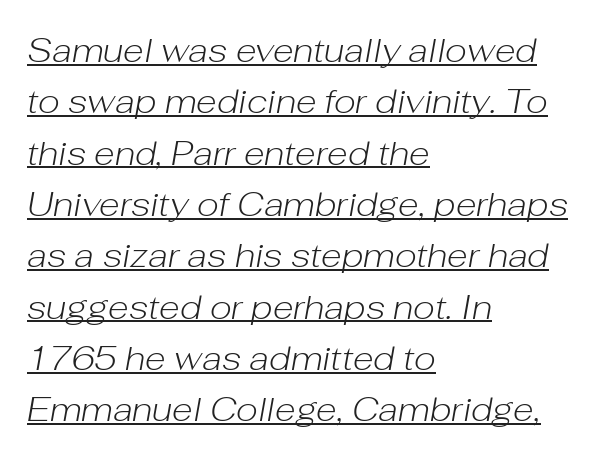
Each stroke keeps to a modest, everyday thickness or less. This rendering features underlined lettering. The designer left line spacing at the default. Reading down the block, your eye returns to a fixed left position each line. The rendering applies a slant to the glyphs. You could not count columns in this text — the font is proportionally spaced.
